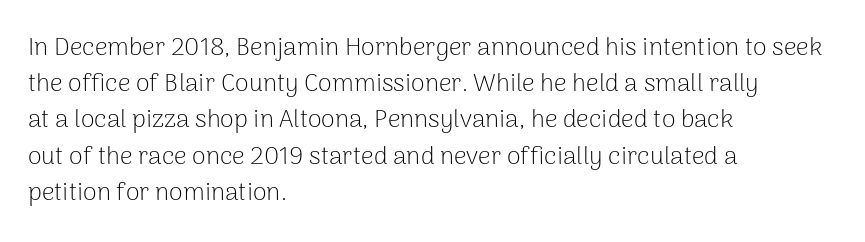
{"italic": "no", "bold": "no", "underline": "no", "align": "left", "line_spacing": "normal", "line_spacing_ratio": 1.45, "letter_spacing": "normal", "letter_spacing_em": 0.0, "glyph_px": 25}
